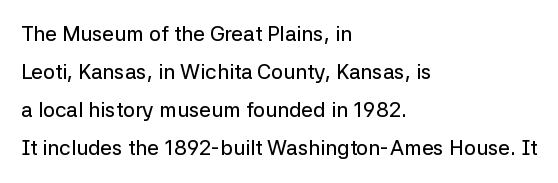
Q: Is the text italic (slanted)? A: No, it is upright.
Q: Is the text underlined? A: No.
Q: How is the paragraph aligned? A: Left-aligned.
Q: Is the spacing between letters normal or unusually wide? A: Normal.
